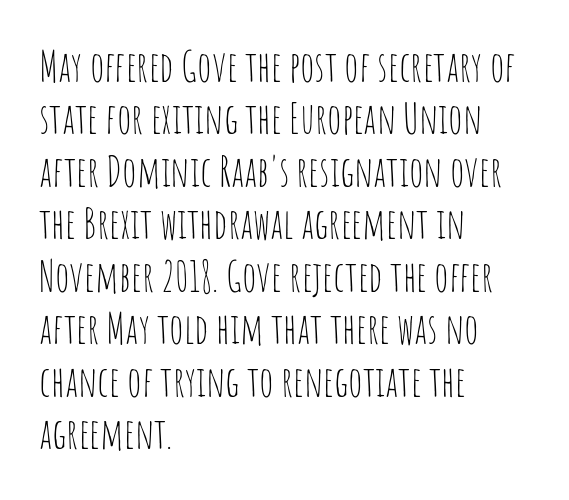
{"serif": "no", "italic": "no", "bold": "no", "weight": "thin", "width": "condensed", "stroke_contrast": "low", "x_height": "large", "monospaced": "no", "underline": "no", "align": "left", "line_spacing": "normal", "line_spacing_ratio": 1.25, "letter_spacing": "normal", "letter_spacing_em": 0.0, "glyph_px": 42}
